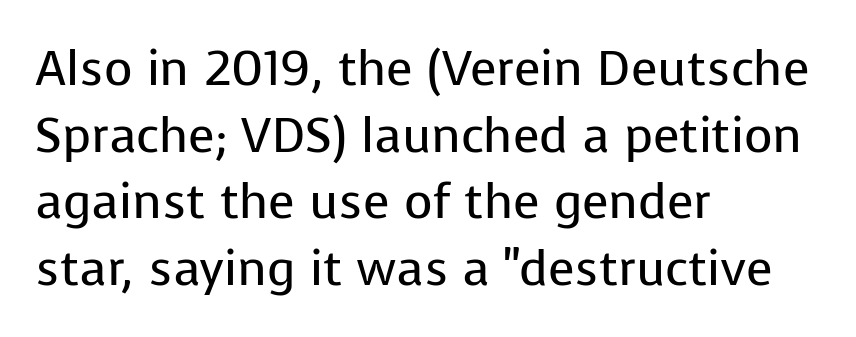
The image shows 49 px regular-weight sans-serif type, upright; set left-aligned, normal line spacing (1.36x), normal letter spacing, not underlined; low stroke contrast and a medium x-height.
